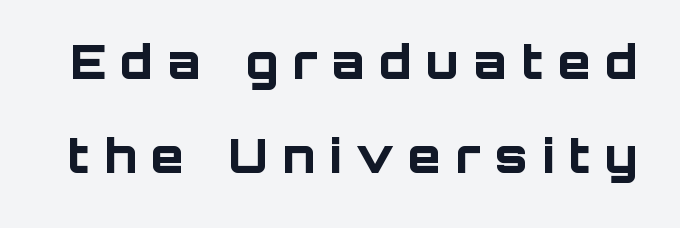
Q: Is the text bold? A: Yes.
Q: Is the text italic (slanted)? A: No, it is upright.
Q: Is the typeface a serif or a sans-serif typeface? A: Sans-serif.
Q: Is the text underlined? A: No.
Q: Is the spacing between letters normal or unusually wide? A: Unusually wide.
Q: Is the spacing between lines tight, normal or loose? A: Loose.
Q: Width (condensed, normal, or wide)? A: Normal.
Q: Stroke contrast? A: Low.
Q: x-height? A: Large.
Q: Monospaced? A: No.
